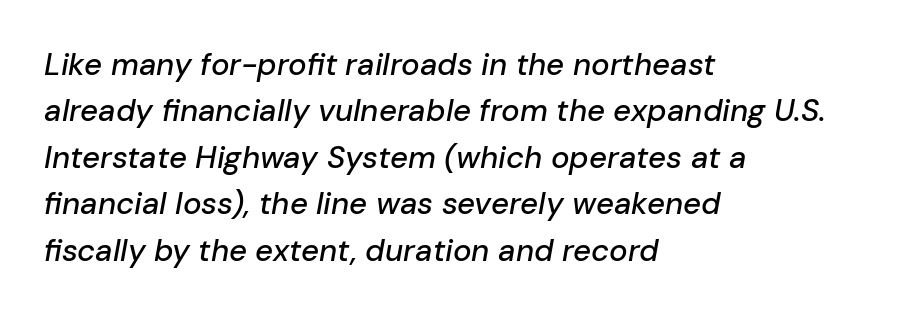
Caption: multi-line text, flush left, ragged right. The whole block is typeset with a tilt. What's the leading like? Ordinary, nothing unusual. In terms of letterspacing, this is plain default setting. The strip under each line holds only bare page.
